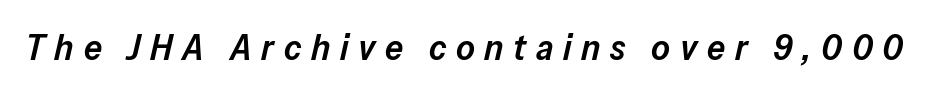
Q: Is the text bold? A: Semi-bold.
Q: Is the text italic (slanted)? A: Yes, it leans right by about 13 degrees.
Q: Is the text underlined? A: No.
Q: Is the spacing between letters normal or unusually wide? A: Unusually wide.
Q: Width (condensed, normal, or wide)? A: Normal.
Q: Stroke contrast? A: Low.
Q: x-height? A: Medium.
Q: Monospaced? A: No.
